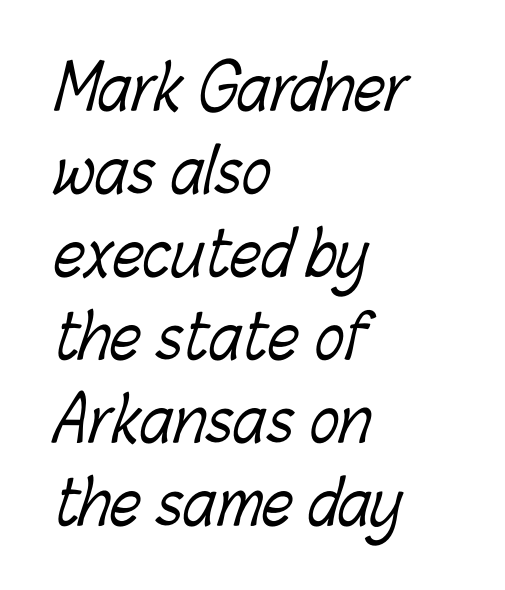
{"bold": "no", "weight": "light", "width": "condensed", "stroke_contrast": "low", "x_height": "medium", "monospaced": "no", "underline": "no", "align": "left", "line_spacing": "normal", "line_spacing_ratio": 1.36, "letter_spacing": "normal", "letter_spacing_em": 0.0, "glyph_px": 61}
